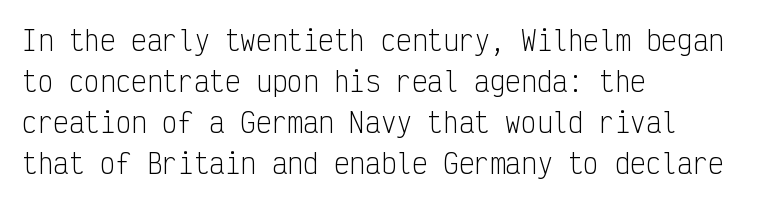
{"italic": "no", "bold": "no", "underline": "no", "align": "left", "line_spacing": "normal", "line_spacing_ratio": 1.58, "letter_spacing": "normal", "letter_spacing_em": 0.0, "glyph_px": 26}
